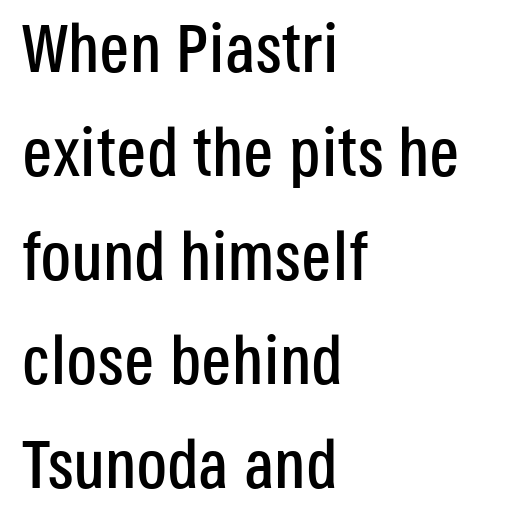
Rows of type keep a routine distance in the vertical direction. No extra tracking has been applied to these lines. The paragraph shown leans on its left margin. Has an underline been added? It has not. Proportional: the letters do not fall into vertical columns. The face used here is a sans, in the tradition of grotesques and geometrics.
